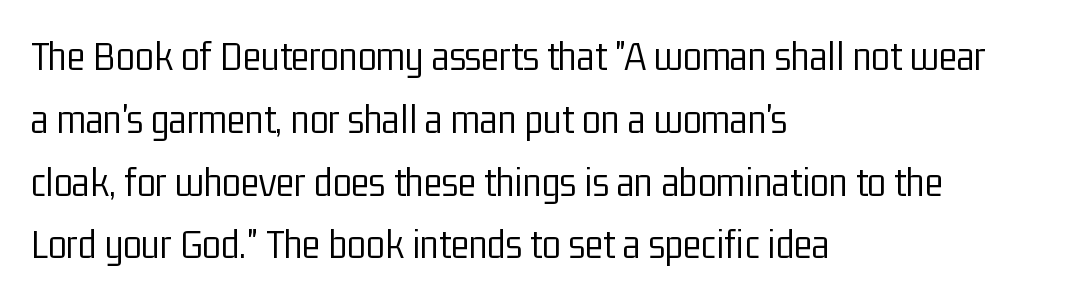
Q: Is the text bold? A: No.
Q: Is the text italic (slanted)? A: No, it is upright.
Q: Is the typeface a serif or a sans-serif typeface? A: Sans-serif.
Q: Is the text underlined? A: No.
Q: How is the paragraph aligned? A: Left-aligned.
Q: Is the spacing between letters normal or unusually wide? A: Normal.
Q: Is the spacing between lines tight, normal or loose? A: Normal.
Q: Width (condensed, normal, or wide)? A: Condensed.
Q: Stroke contrast? A: Low.
Q: x-height? A: Medium.
Q: Monospaced? A: No.
